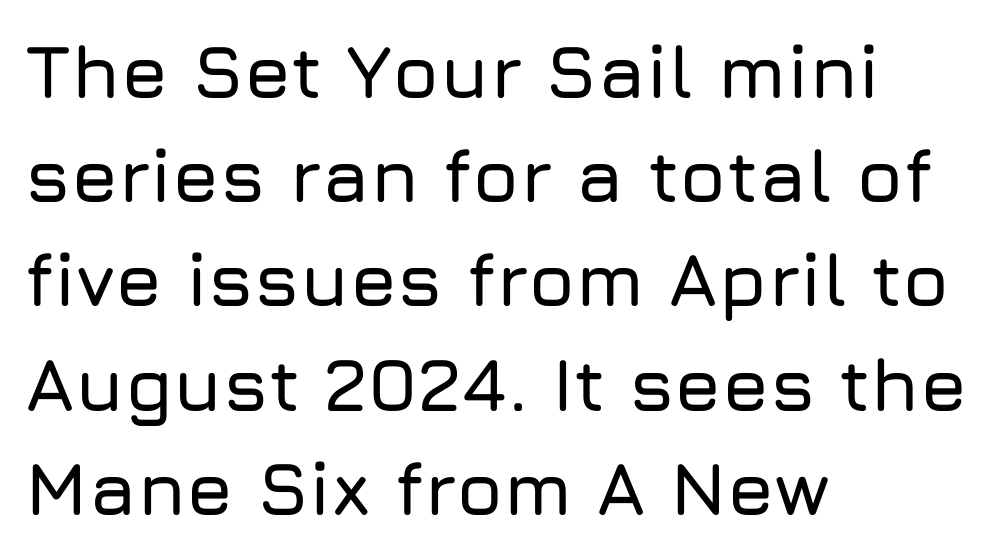
Is this a sans? Yes — the strokes have no serifs. Posture: straight, roman, zero tilt. Caption: multi-line text, flush left, ragged right. Line spacing here is normal.
